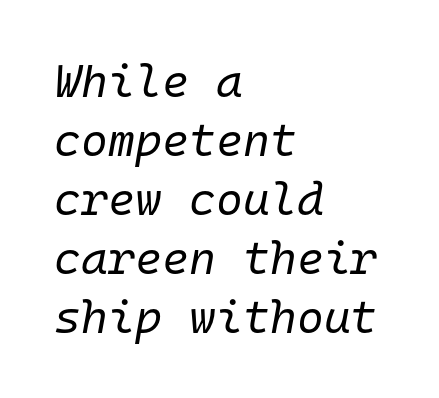
Q: Is the text bold? A: No.
Q: Is the text italic (slanted)? A: Yes, it leans right by about 10 degrees.
Q: Is the text underlined? A: No.
Q: How is the paragraph aligned? A: Left-aligned.
Q: Is the spacing between letters normal or unusually wide? A: Normal.
Q: Is the spacing between lines tight, normal or loose? A: Normal.
Q: Width (condensed, normal, or wide)? A: Normal.
Q: Stroke contrast? A: Low.
Q: x-height? A: Medium.
Q: Monospaced? A: Yes.
